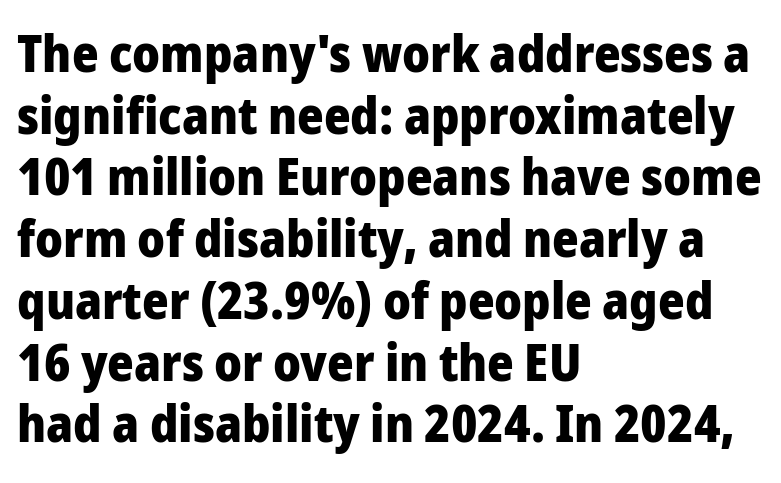
As a designer I'd log this as weight 700, bold. The designer went with a sans here, leaving each stem footless. This sample uses an upright cut, with every glyph sitting square on the baseline. Casual observation: everything's shoved over to the left. Varying glyph widths throughout — classic text-font behaviour.
